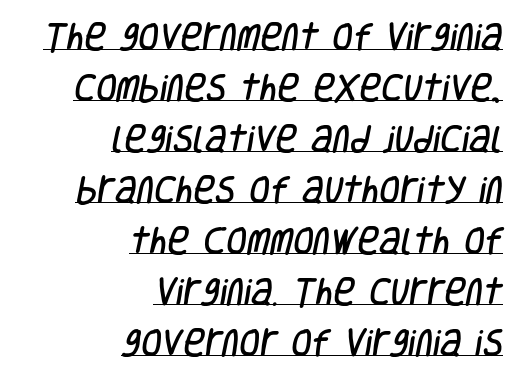
Q: Is the typeface a serif or a sans-serif typeface? A: Sans-serif.
Q: Is the text underlined? A: Yes.
Q: How is the paragraph aligned? A: Right-aligned.
Q: Is the spacing between letters normal or unusually wide? A: Normal.
Q: Is the spacing between lines tight, normal or loose? A: Normal.
Q: Width (condensed, normal, or wide)? A: Condensed.
Q: Stroke contrast? A: Low.
Q: x-height? A: Large.
Q: Monospaced? A: No.
